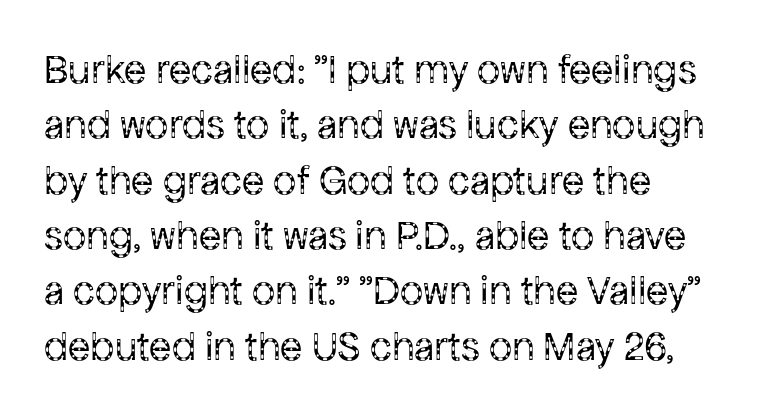
{"serif": "no", "italic": "no", "bold": "no", "weight": "regular", "width": "normal", "stroke_contrast": "low", "x_height": "medium", "monospaced": "no", "underline": "no", "align": "left", "line_spacing": "normal", "line_spacing_ratio": 1.35, "letter_spacing": "normal", "letter_spacing_em": 0.0, "glyph_px": 41}
